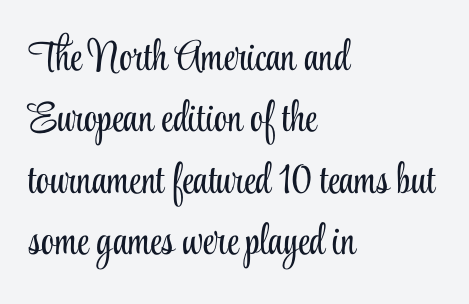
Q: Is the text bold? A: No.
Q: Is the text italic (slanted)? A: Yes.
Q: Is the typeface a serif or a sans-serif typeface? A: Serif.
Q: Is the text underlined? A: No.
Q: How is the paragraph aligned? A: Left-aligned.
Q: Is the spacing between letters normal or unusually wide? A: Normal.
Q: Is the spacing between lines tight, normal or loose? A: Normal.
Q: Width (condensed, normal, or wide)? A: Condensed.
Q: Stroke contrast? A: Low.
Q: x-height? A: Small.
Q: Monospaced? A: No.
